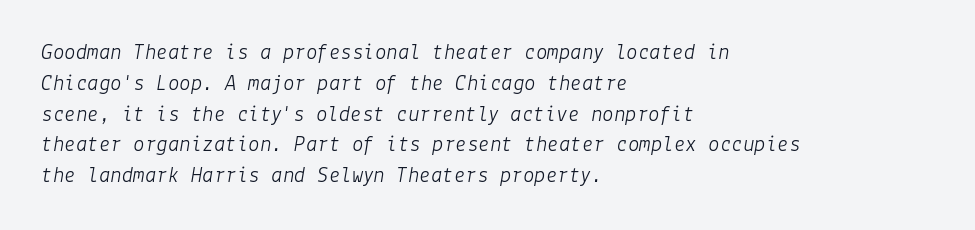
Visually the block forms a straight wall on the left and a jagged coastline on the right. The font's italic variant was chosen for this text. How would I describe the line gaps? Plain and ordinary. Each word holds together tightly as a unit, with standard inter-letter gaps. Think standard paragraph weight, or any step lighter than that. Underlining? Definitely not there.
